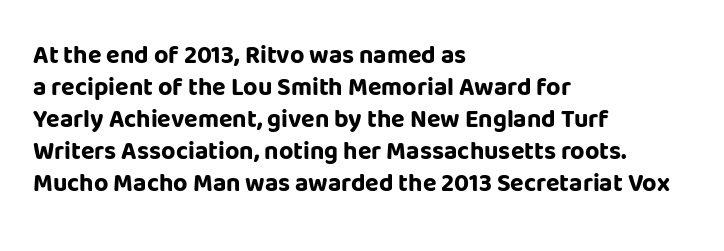
Q: Is the text bold? A: Yes.
Q: Is the text italic (slanted)? A: No, it is upright.
Q: Is the text underlined? A: No.
Q: How is the paragraph aligned? A: Left-aligned.
Q: Is the spacing between letters normal or unusually wide? A: Normal.
Q: Is the spacing between lines tight, normal or loose? A: Normal.
